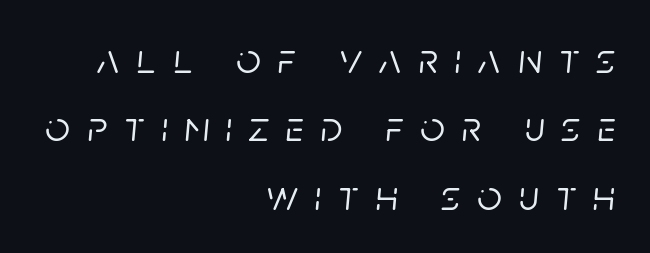
The image shows 43 px text type, italic (leaning right); set right-aligned, normal line spacing (1.59x), unusually wide letter spacing (+0.4 em), not underlined; low stroke contrast and a large x-height.
